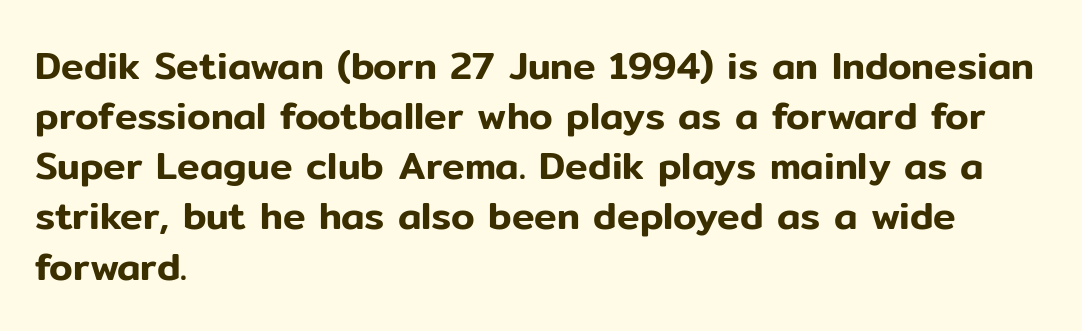
Q: Is the text italic (slanted)? A: No, it is upright.
Q: Is the typeface a serif or a sans-serif typeface? A: Sans-serif.
Q: Is the text underlined? A: No.
Q: How is the paragraph aligned? A: Left-aligned.
Q: Is the spacing between letters normal or unusually wide? A: Normal.
Q: Is the spacing between lines tight, normal or loose? A: Normal.
Q: Width (condensed, normal, or wide)? A: Normal.
Q: Stroke contrast? A: Low.
Q: x-height? A: Medium.
Q: Monospaced? A: No.
